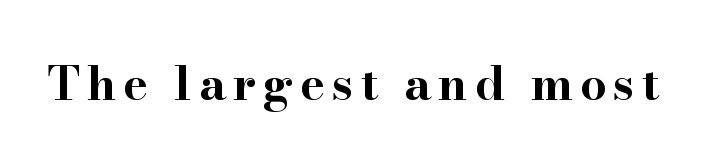
{"serif": "yes", "italic": "no", "bold": "yes", "weight": "bold", "width": "wide", "stroke_contrast": "high", "x_height": "small", "monospaced": "no", "underline": "no", "glyph_px": 47}
